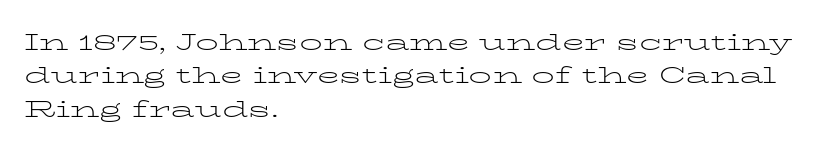
Q: Is the text bold? A: No.
Q: Is the text italic (slanted)? A: No, it is upright.
Q: Is the text underlined? A: No.
Q: How is the paragraph aligned? A: Left-aligned.
Q: Is the spacing between letters normal or unusually wide? A: Normal.
Q: Is the spacing between lines tight, normal or loose? A: Normal.
